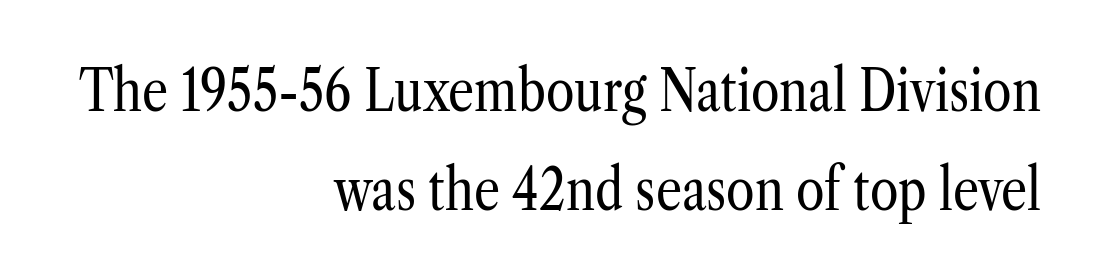
The image shows 58 px regular-weight, condensed serif type, upright; set right-aligned, normal line spacing (1.7x), normal letter spacing, not underlined; low stroke contrast and a medium x-height.
